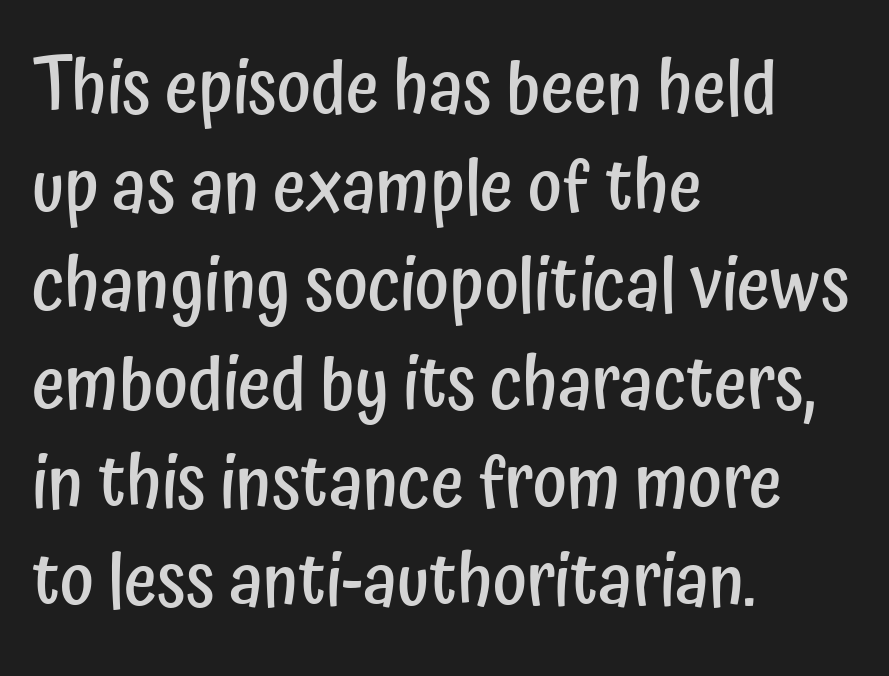
A typesetter would label this face a sans. If you drew a ruler down the left edge, every line would touch it. Does extra space separate the letters? No, they use regular spacing. Check the space under the baseline: it is left empty.
